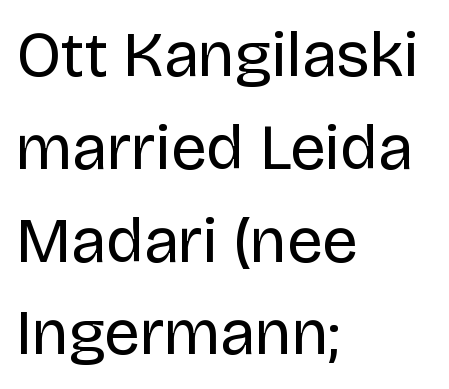
The image shows 64 px regular-weight sans-serif type, upright; set left-aligned, normal line spacing (1.45x), normal letter spacing, not underlined; low stroke contrast and a large x-height.
